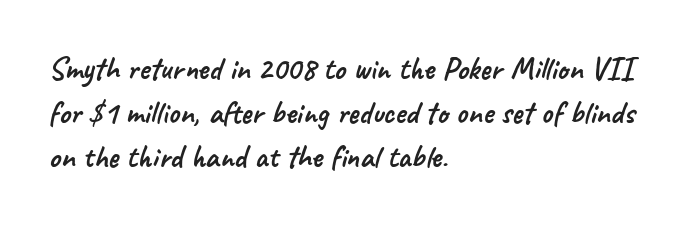
Varying glyph widths throughout — classic text-font behaviour. These lines stack with their left ends in a neat column. The line-height multiplier appears to be the usual default. Plain, unruled lines of type. Typographically, this falls in the sans-serif category. Letter spacing: default.
